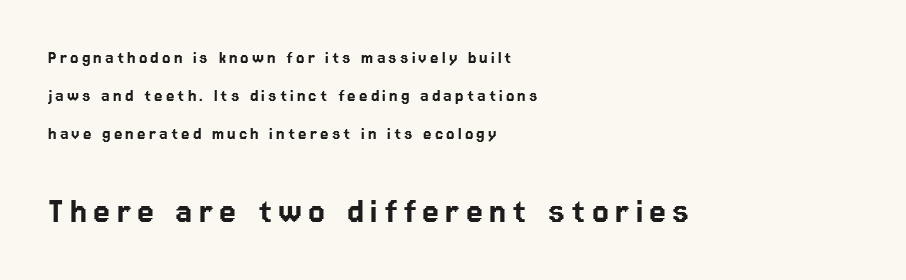
The image shows 38 px sans-serif type, upright; set left-aligned, loose line spacing (2.0x), not underlined; the second (bottom) block is 2.0x larger; low stroke contrast and a medium x-height.
